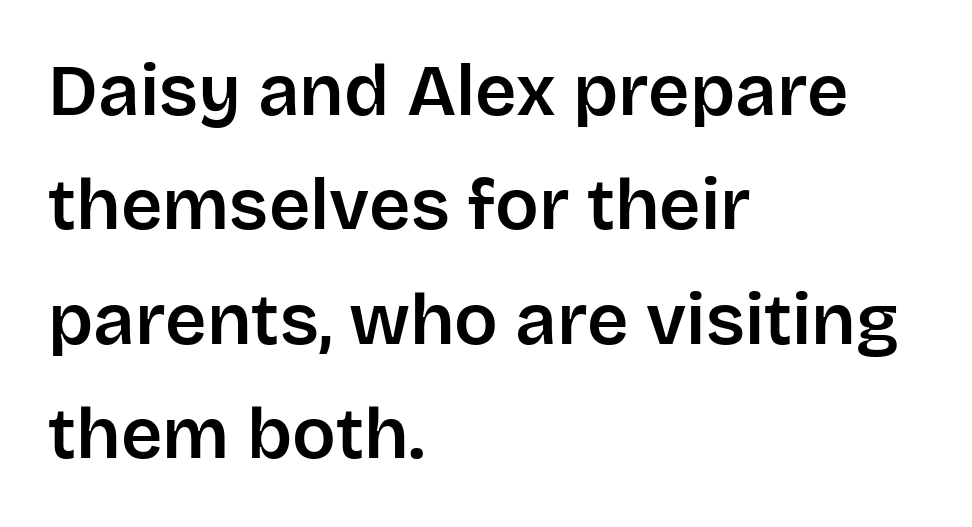
Characters follow at the spacing the type designer built in. The string is rendered with underlining switched off. The rendering uses natural spacing where letterforms have individual widths. Font category for this specimen: sans-serif. The typesetter chose a ragged-right arrangement here. Ordinary non-slanted type is in use.
